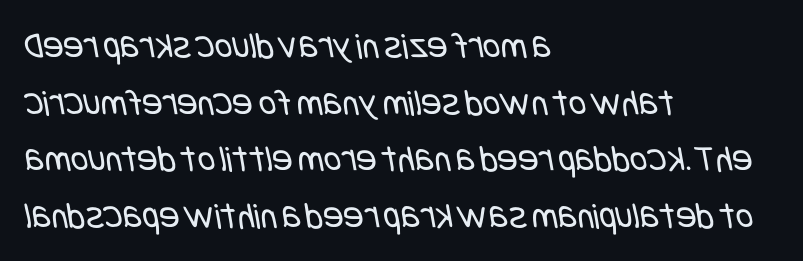
Q: Is the text bold? A: No.
Q: Is the typeface a serif or a sans-serif typeface? A: Sans-serif.
Q: Is the text underlined? A: No.
Q: How is the paragraph aligned? A: Left-aligned.
Q: Is the spacing between letters normal or unusually wide? A: Normal.
Q: Is the spacing between lines tight, normal or loose? A: Normal.
Q: Width (condensed, normal, or wide)? A: Condensed.
Q: Stroke contrast? A: Low.
Q: x-height? A: Large.
